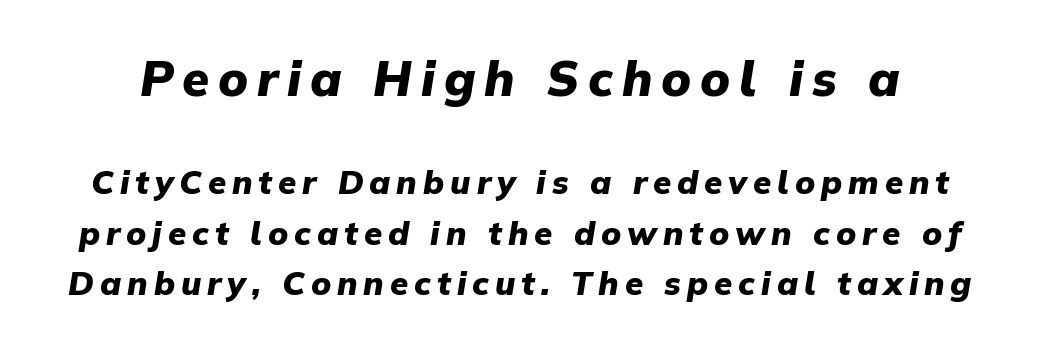
{"italic": "yes", "lean": "right", "slant_degrees": 9, "bold": "yes", "weight": "heavy", "width": "normal", "stroke_contrast": "low", "x_height": "medium", "monospaced": "no", "underline": "no", "line_spacing": "normal", "line_spacing_ratio": 1.53, "larger_block": "first", "size_ratio": 1.48, "glyph_px": 49}
